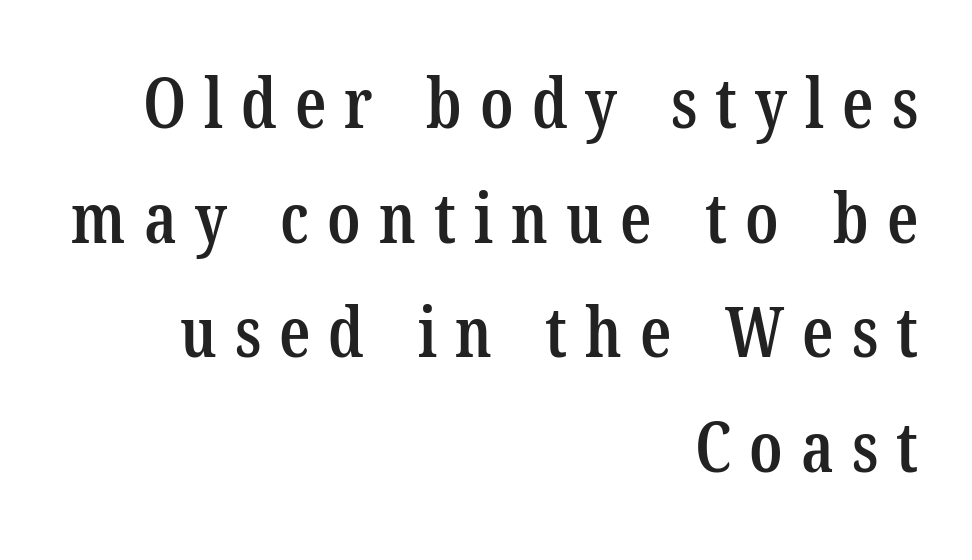
Quick note: interline space is typical. What stands out about the letter spacing? Its width — letters are far apart. Note: serifs present on the glyphs. Does the weight exceed regular? Yes, but only to semibold.
